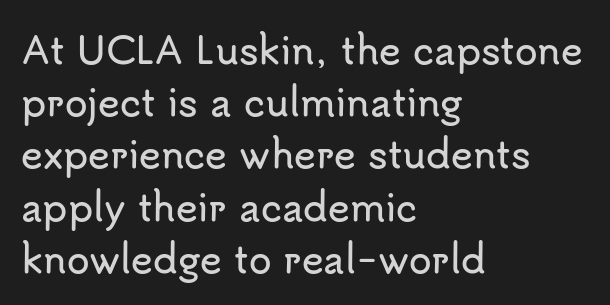
This sample keeps an unexceptional amount of space between lines. The glyphs in this specimen are sans serif. Any mark beneath the type? The region is blank. Inter-character spacing is left at the font's built-in metrics. Typeset ragged right — the left edge is the straight one.
